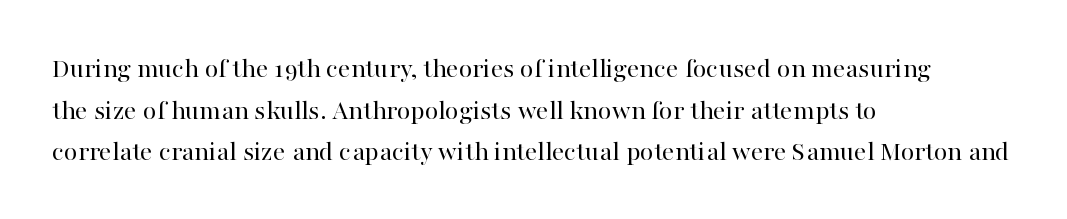
The image shows 28 px regular-weight serif type, upright; set left-aligned, normal line spacing (1.49x), normal letter spacing, not underlined; high stroke contrast and a medium x-height.
